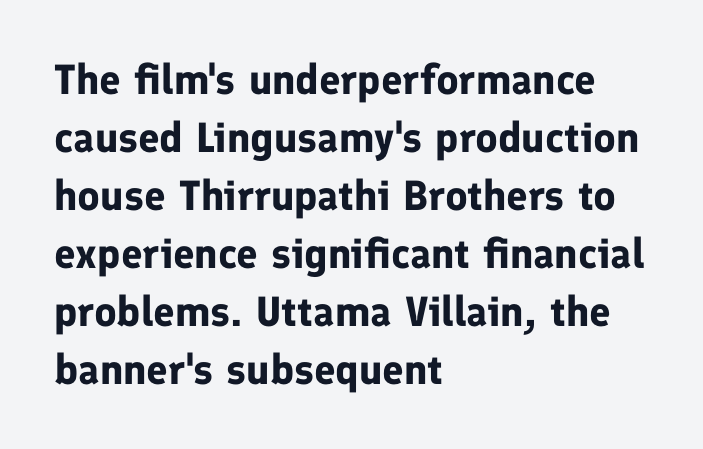
{"serif": "no", "italic": "no", "bold": "yes", "weight": "bold", "width": "normal", "stroke_contrast": "low", "x_height": "medium", "monospaced": "no", "underline": "no", "align": "left", "line_spacing": "normal", "line_spacing_ratio": 1.38, "letter_spacing": "normal", "letter_spacing_em": 0.0, "glyph_px": 42}
